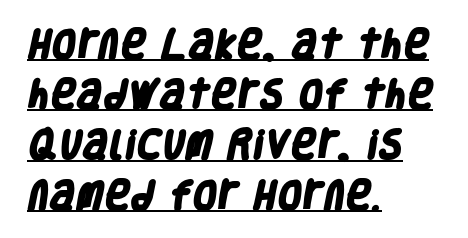
Words appear dense and cohesive because spacing is normal. Type style note: lacks serifs. Looks like regular typesetting: each glyph gets only the width it needs. A classic flush-left, rag-right setting is used for this passage. Every letter is thick-stroked: bold, no question.
